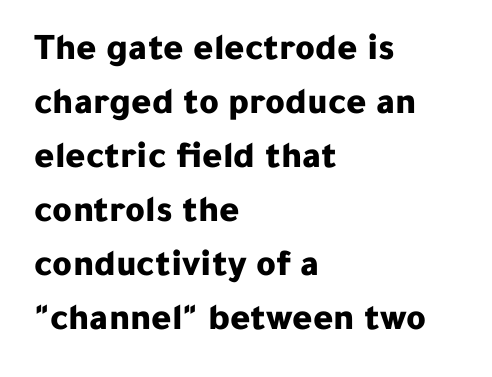
The image shows 38 px bold sans-serif type, upright; set left-aligned, normal line spacing (1.42x), normal letter spacing, not underlined; low stroke contrast and a medium x-height.
